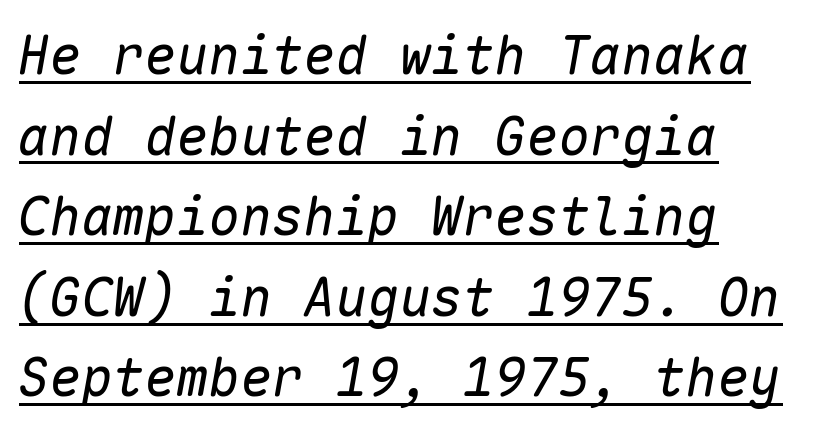
Q: Is the text bold? A: No.
Q: Is the text italic (slanted)? A: Yes, it leans right by about 10 degrees.
Q: Is the text underlined? A: Yes.
Q: How is the paragraph aligned? A: Left-aligned.
Q: Is the spacing between letters normal or unusually wide? A: Normal.
Q: Is the spacing between lines tight, normal or loose? A: Normal.
Q: Width (condensed, normal, or wide)? A: Normal.
Q: Stroke contrast? A: Low.
Q: x-height? A: Medium.
Q: Monospaced? A: Yes.
